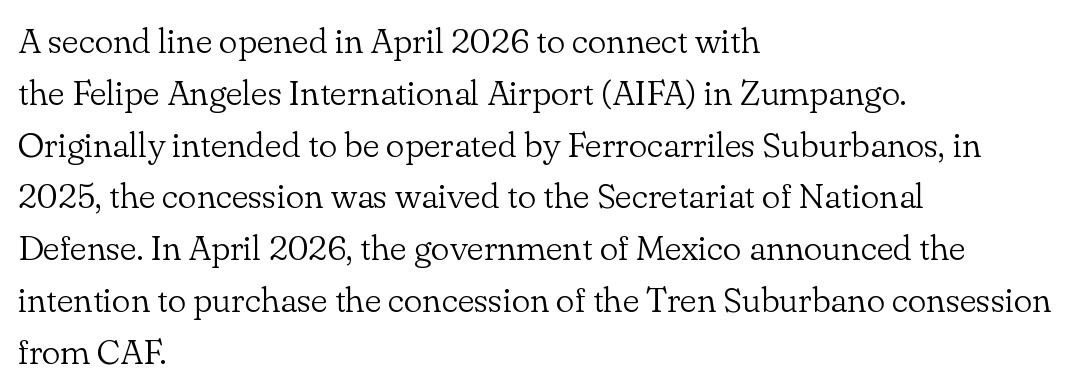
Q: Is the text bold? A: No.
Q: Is the text italic (slanted)? A: No, it is upright.
Q: Is the typeface a serif or a sans-serif typeface? A: Serif.
Q: Is the text underlined? A: No.
Q: How is the paragraph aligned? A: Left-aligned.
Q: Is the spacing between letters normal or unusually wide? A: Normal.
Q: Is the spacing between lines tight, normal or loose? A: Normal.
Q: Width (condensed, normal, or wide)? A: Normal.
Q: Stroke contrast? A: Low.
Q: x-height? A: Small.
Q: Monospaced? A: No.
